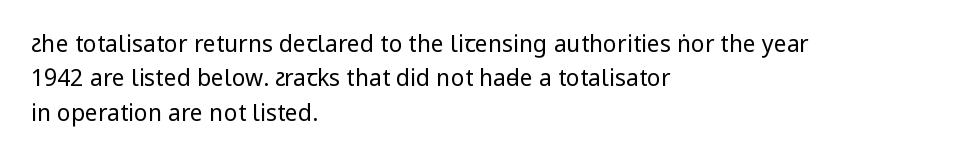
The image shows 23 px text type, upright; set left-aligned, normal line spacing (1.5x), normal letter spacing, not underlined.
